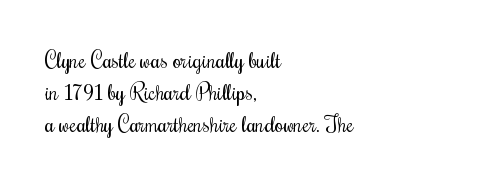
The image shows 22 px text type; set left-aligned, normal line spacing (1.45x), normal letter spacing, not underlined.
